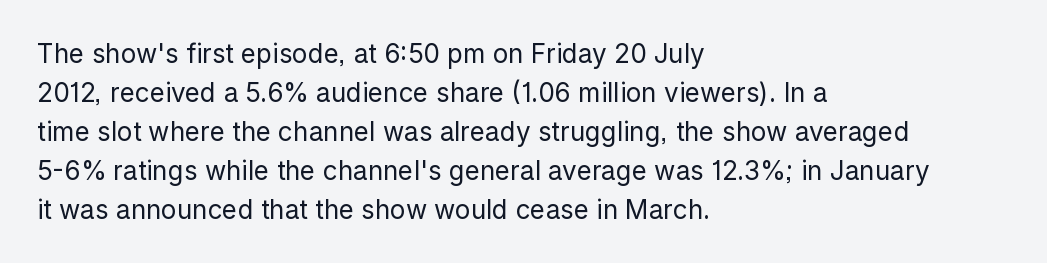
The image shows 26 px text type, upright; set left-aligned, normal line spacing (1.5x), normal letter spacing, not underlined.
